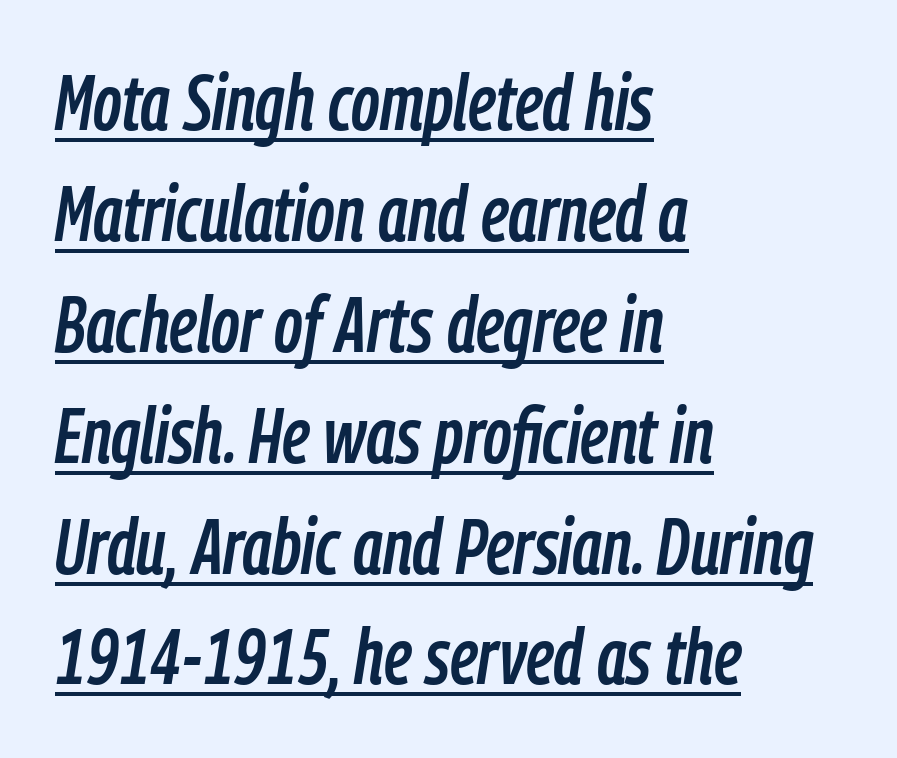
Q: Is the text italic (slanted)? A: Yes, it leans right by about 9 degrees.
Q: Is the text underlined? A: Yes.
Q: How is the paragraph aligned? A: Left-aligned.
Q: Is the spacing between letters normal or unusually wide? A: Normal.
Q: Is the spacing between lines tight, normal or loose? A: Normal.
Q: Width (condensed, normal, or wide)? A: Condensed.
Q: Stroke contrast? A: Low.
Q: x-height? A: Medium.
Q: Monospaced? A: No.
